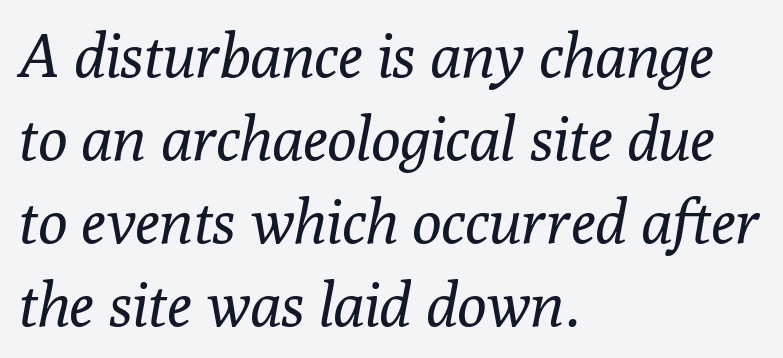
{"serif": "yes", "italic": "yes", "lean": "right", "slant_degrees": 10, "bold": "no", "weight": "regular", "width": "normal", "stroke_contrast": "low", "x_height": "medium", "monospaced": "no", "underline": "no", "align": "left", "line_spacing": "normal", "line_spacing_ratio": 1.36, "letter_spacing": "normal", "letter_spacing_em": 0.0, "glyph_px": 61}
